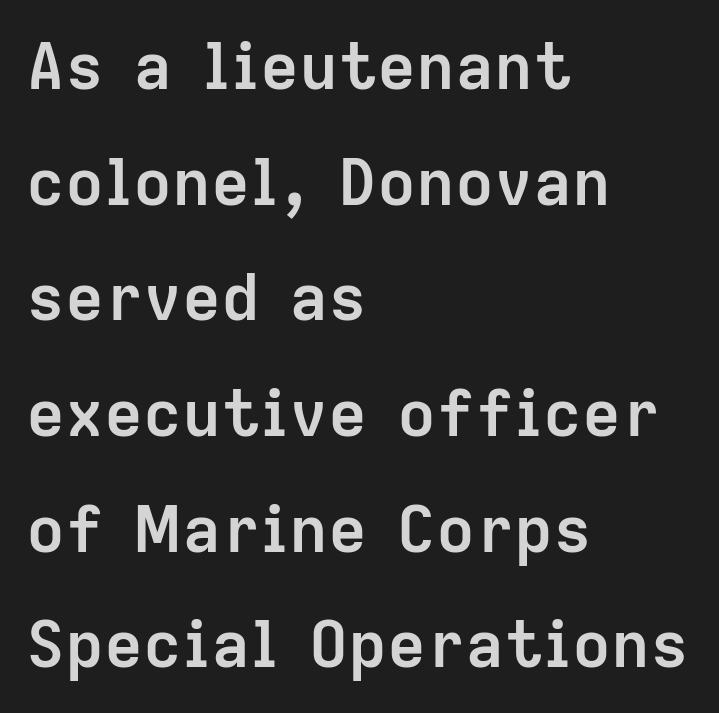
{"serif": "no", "italic": "no", "bold": "yes", "weight": "semibold", "width": "normal", "stroke_contrast": "low", "x_height": "medium", "monospaced": "no", "underline": "no", "align": "left", "line_spacing_ratio": 1.78, "letter_spacing": "normal", "letter_spacing_em": 0.0, "glyph_px": 65}
